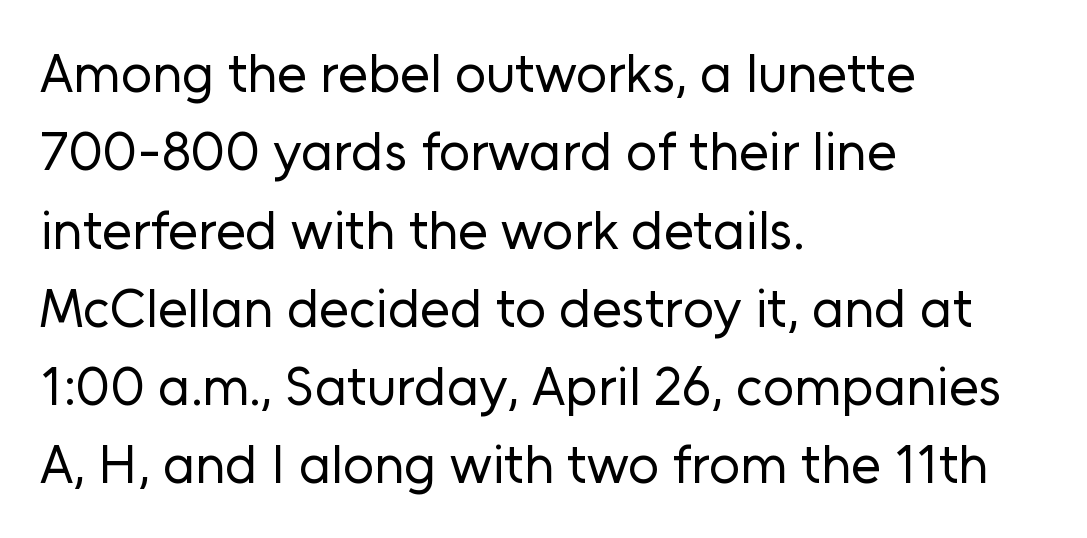
The image shows 54 px regular-weight sans-serif type, upright; set left-aligned, normal line spacing (1.45x), normal letter spacing, not underlined; low stroke contrast and a medium x-height.
